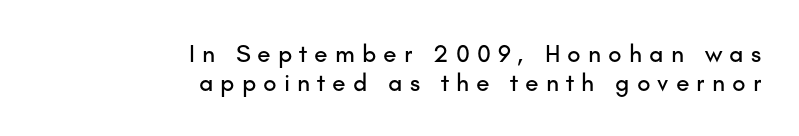
Q: Is the text italic (slanted)? A: No, it is upright.
Q: Is the text underlined? A: No.
Q: How is the paragraph aligned? A: Right-aligned.
Q: Is the spacing between letters normal or unusually wide? A: Unusually wide.
